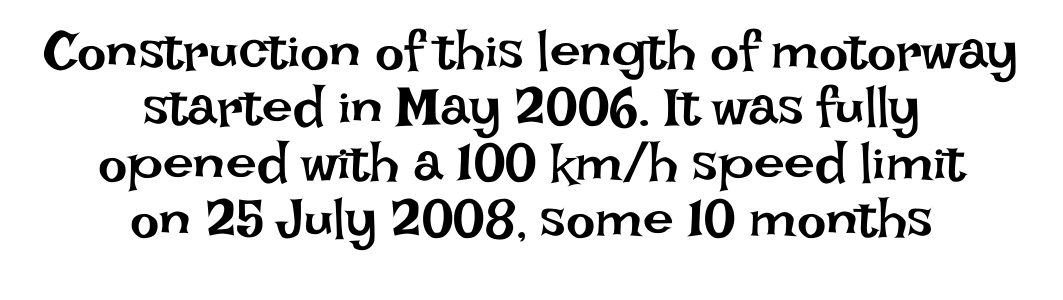
These lines are rendered in a variable-pitch font. The typeface has the unassuming heft of standard copy or less. In terms of leading, this rendering errs on the cramped side. Standard letterfit; no display-style spreading of the glyphs. Tall strokes in this sample are plumb rather than angled. The space directly below the letters is spotless.
